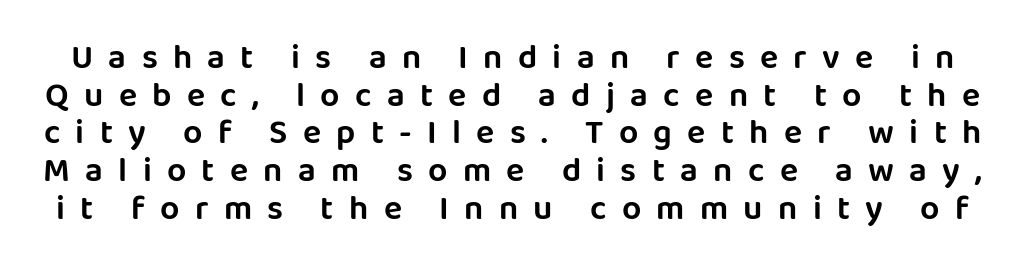
Q: Is the text italic (slanted)? A: No, it is upright.
Q: Is the typeface a serif or a sans-serif typeface? A: Sans-serif.
Q: Is the text underlined? A: No.
Q: Is the spacing between letters normal or unusually wide? A: Unusually wide.
Q: Is the spacing between lines tight, normal or loose? A: Tight.
Q: Width (condensed, normal, or wide)? A: Normal.
Q: Stroke contrast? A: Low.
Q: x-height? A: Large.
Q: Monospaced? A: No.
